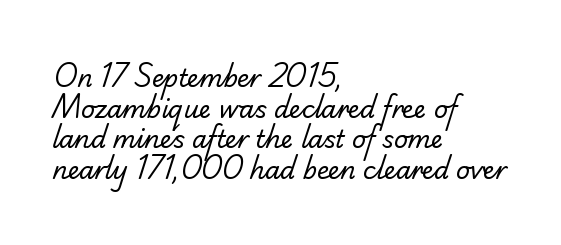
{"bold": "no", "underline": "no", "align": "left", "line_spacing": "normal", "line_spacing_ratio": 1.28, "letter_spacing": "normal", "letter_spacing_em": 0.0, "glyph_px": 24}
